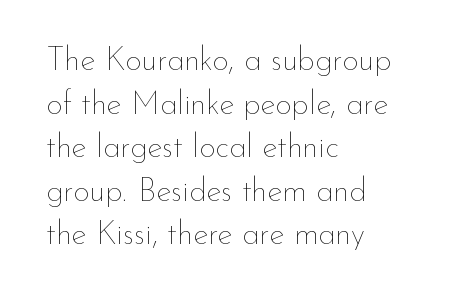
The image shows 32 px thin type, upright; set left-aligned, normal line spacing (1.36x), normal letter spacing, not underlined; low stroke contrast and a small x-height.
